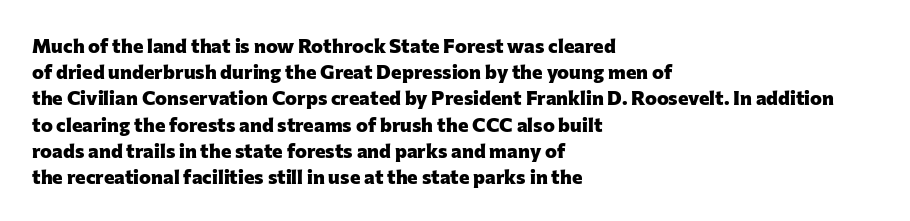
Q: Is the text bold? A: Yes.
Q: Is the text italic (slanted)? A: No, it is upright.
Q: Is the text underlined? A: No.
Q: How is the paragraph aligned? A: Left-aligned.
Q: Is the spacing between letters normal or unusually wide? A: Normal.
Q: Is the spacing between lines tight, normal or loose? A: Normal.
